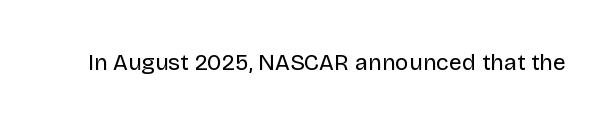
Q: Is the text bold? A: No.
Q: Is the text italic (slanted)? A: No, it is upright.
Q: Is the text underlined? A: No.
Q: Is the spacing between letters normal or unusually wide? A: Normal.
